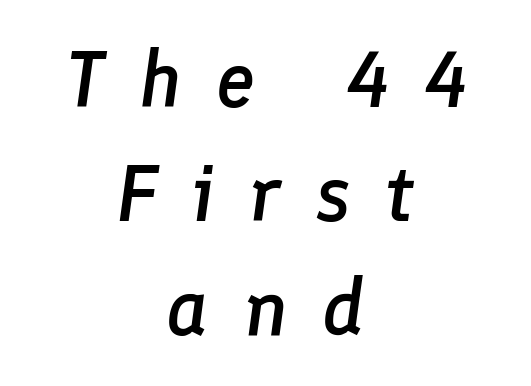
{"italic": "yes", "lean": "right", "slant_degrees": 8, "bold": "semi", "weight": "semibold", "width": "normal", "stroke_contrast": "low", "x_height": "medium", "monospaced": "no", "underline": "no", "align": "center", "line_spacing": "normal", "line_spacing_ratio": 1.44, "letter_spacing": "wide", "letter_spacing_em": 0.44, "glyph_px": 79}
